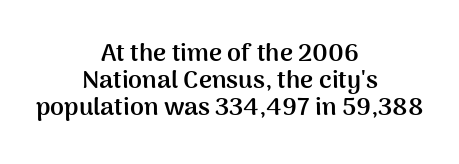
Quick note: underline off. How are the letters spaced? Ordinarily, with no added tracking. A dark, heavy texture on the line: the type is bold. This block would grow much taller if given ordinary leading; it's compressed now. Does the copy run flush right? No — it is centered line by line. This is roman type, the default non-slanted kind.
